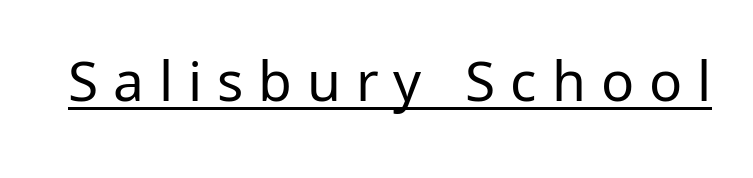
Q: Is the text bold? A: No.
Q: Is the text italic (slanted)? A: No, it is upright.
Q: Is the typeface a serif or a sans-serif typeface? A: Sans-serif.
Q: Is the text underlined? A: Yes.
Q: Is the spacing between letters normal or unusually wide? A: Unusually wide.
Q: Width (condensed, normal, or wide)? A: Normal.
Q: Stroke contrast? A: Low.
Q: x-height? A: Medium.
Q: Monospaced? A: No.
